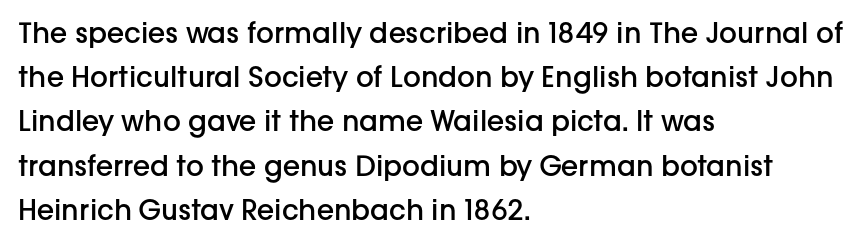
The gap between lines stays unmarked. The lines sit at an ordinary, default distance from one another. The letters stand straight up with perfectly vertical stems. Weight: semibold (demi). Does the type have serifs? No, each stem ends abruptly. Note the varied advance widths — an 'i' is clearly narrower than an 'm'.
